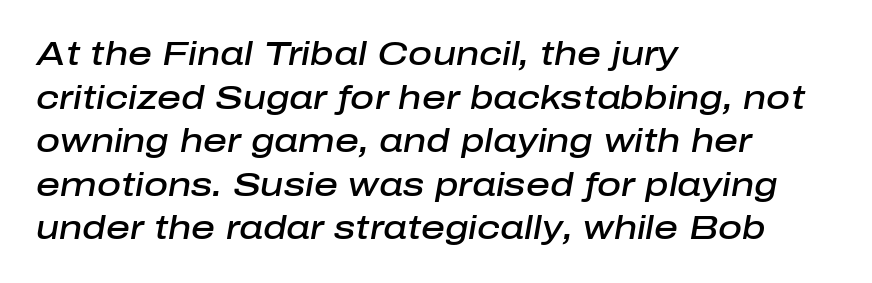
{"italic": "yes", "lean": "right", "slant_degrees": 10, "bold": "semi", "weight": "semibold", "width": "normal", "stroke_contrast": "low", "x_height": "medium", "monospaced": "no", "underline": "no", "align": "left", "line_spacing": "normal", "line_spacing_ratio": 1.32, "letter_spacing": "normal", "letter_spacing_em": 0.0, "glyph_px": 33}
